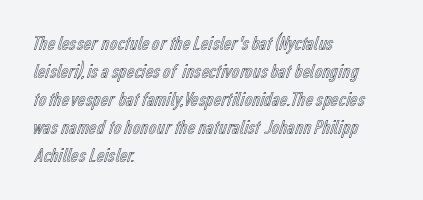
The image shows 21 px text type; set left-aligned, normal line spacing (1.33x), normal letter spacing, not underlined.
